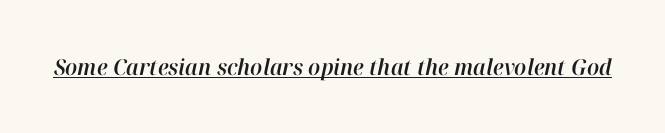
Q: Is the text italic (slanted)? A: Yes, it leans right by about 12 degrees.
Q: Is the text underlined? A: Yes.
Q: Is the spacing between letters normal or unusually wide? A: Normal.
